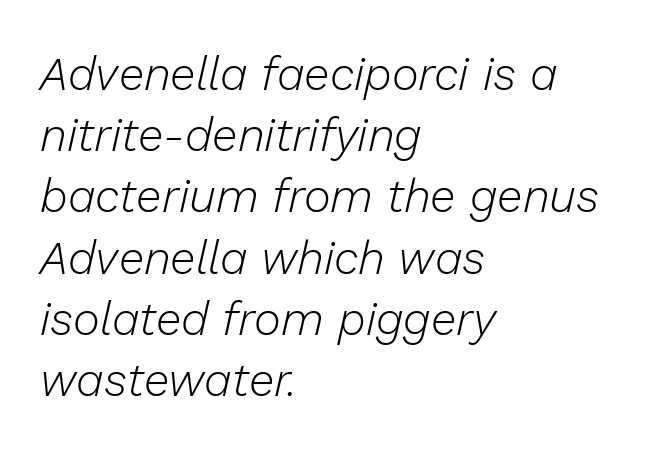
The typography opts for an oblique posture over an upright one. The space beneath each line is pristine and unruled. This rendering leaves character spacing at its baseline value. Do the characters align in a grid? No, the font is proportional. Leftover space on each line is placed entirely after the last word.
